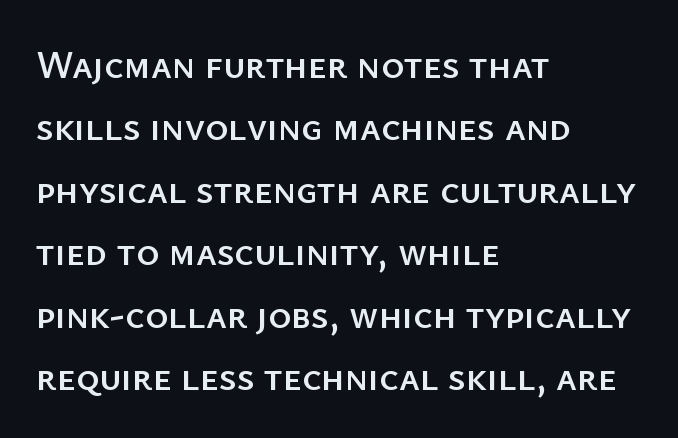
Compared with a centered layout, this one pins lines to the left instead. A typesetter would call this zero additional tracking. A bare baseline throughout the passage. Is there any slant? The stems are plumb. Varying glyph widths throughout — classic text-font behaviour.
